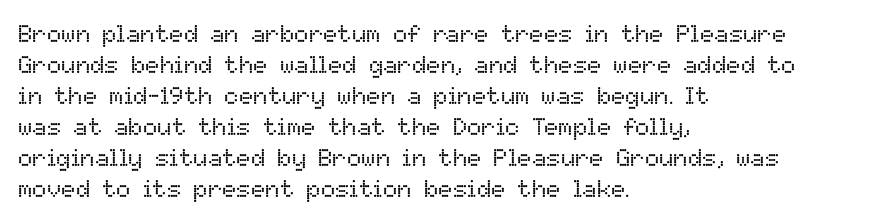
The image shows 24 px text type, upright; set left-aligned, normal line spacing (1.29x), normal letter spacing, not underlined.
